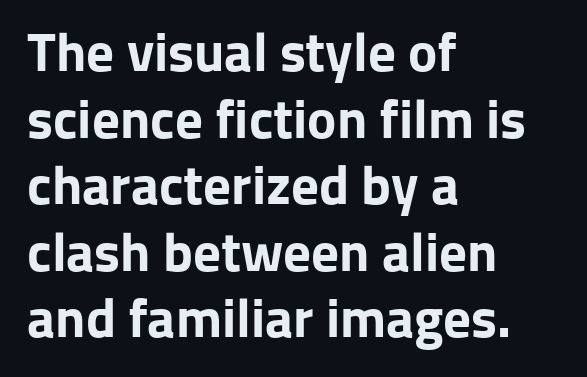
The image shows 55 px bold sans-serif type, upright; set left-aligned, line spacing 1.21x, normal letter spacing, not underlined; low stroke contrast and a medium x-height.
